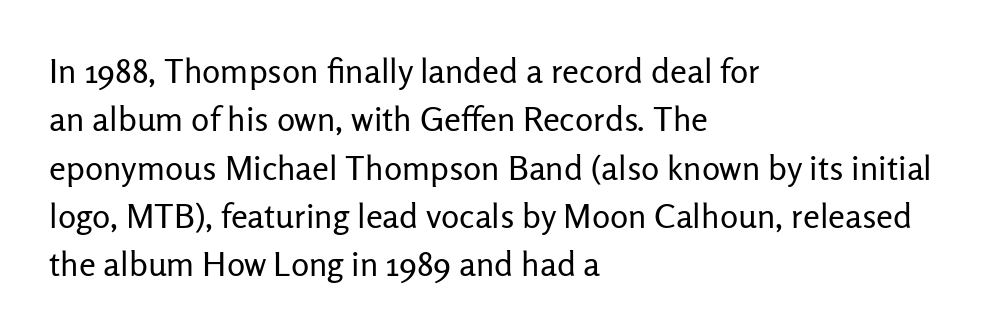
The image shows 34 px regular-weight sans-serif type, upright; set left-aligned, normal line spacing (1.42x), normal letter spacing, not underlined; low stroke contrast and a medium x-height.
